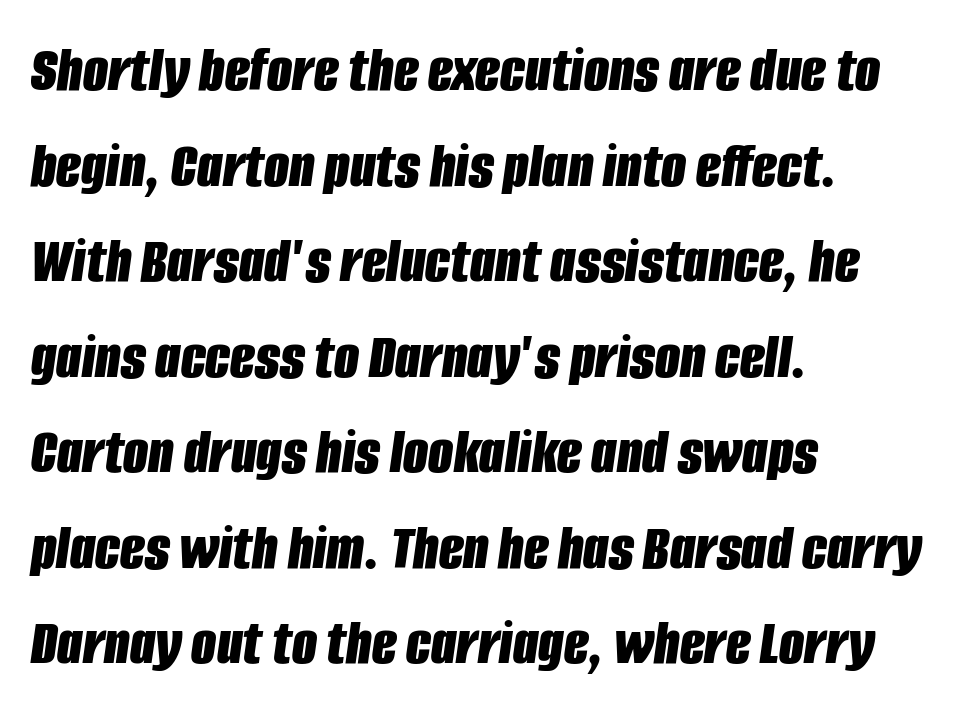
Q: Is the text bold? A: Yes.
Q: Is the text italic (slanted)? A: Yes, it leans right by about 8 degrees.
Q: Is the text underlined? A: No.
Q: How is the paragraph aligned? A: Left-aligned.
Q: Is the spacing between letters normal or unusually wide? A: Normal.
Q: Is the spacing between lines tight, normal or loose? A: Normal.
Q: Width (condensed, normal, or wide)? A: Condensed.
Q: Stroke contrast? A: Low.
Q: x-height? A: Large.
Q: Monospaced? A: No.
